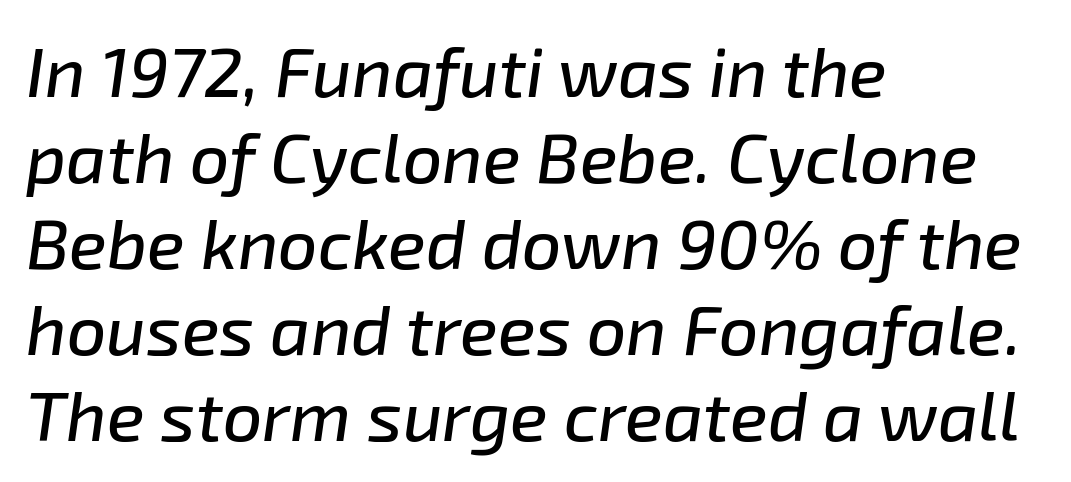
Q: Is the text italic (slanted)? A: Yes, it leans right by about 8 degrees.
Q: Is the text underlined? A: No.
Q: How is the paragraph aligned? A: Left-aligned.
Q: Is the spacing between letters normal or unusually wide? A: Normal.
Q: Width (condensed, normal, or wide)? A: Normal.
Q: Stroke contrast? A: Low.
Q: x-height? A: Medium.
Q: Monospaced? A: No.
